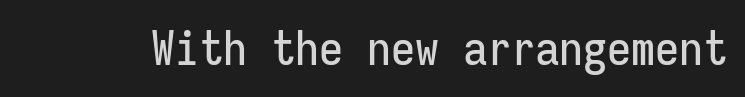
The image shows 48 px condensed sans-serif type, upright, monospaced; set normal letter spacing, not underlined; low stroke contrast and a medium x-height.
